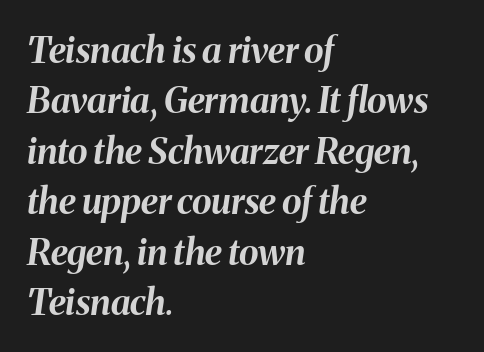
Q: Is the text bold? A: Yes.
Q: Is the text italic (slanted)? A: Yes, it leans right by about 8 degrees.
Q: Is the text underlined? A: No.
Q: How is the paragraph aligned? A: Left-aligned.
Q: Is the spacing between letters normal or unusually wide? A: Normal.
Q: Is the spacing between lines tight, normal or loose? A: Normal.
Q: Width (condensed, normal, or wide)? A: Normal.
Q: Stroke contrast? A: Medium.
Q: x-height? A: Medium.
Q: Monospaced? A: No.
